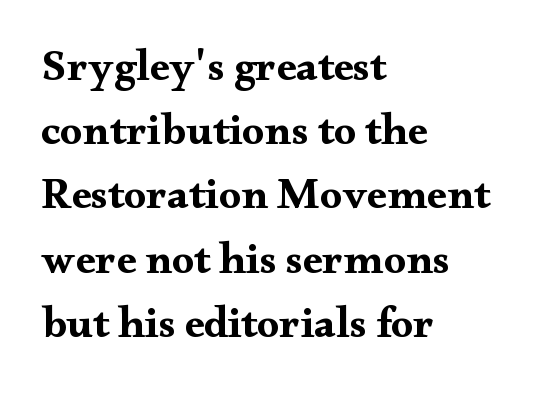
{"serif": "yes", "italic": "no", "bold": "yes", "weight": "bold", "width": "wide", "stroke_contrast": "medium", "x_height": "small", "monospaced": "no", "underline": "no", "align": "left", "line_spacing": "normal", "line_spacing_ratio": 1.46, "letter_spacing": "normal", "letter_spacing_em": 0.0, "glyph_px": 44}
